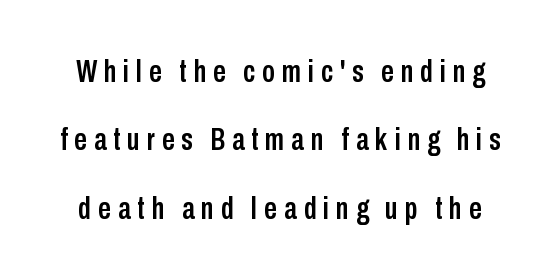
Q: Is the text italic (slanted)? A: No, it is upright.
Q: Is the typeface a serif or a sans-serif typeface? A: Sans-serif.
Q: Is the text underlined? A: No.
Q: Is the spacing between letters normal or unusually wide? A: Unusually wide.
Q: Is the spacing between lines tight, normal or loose? A: Loose.
Q: Width (condensed, normal, or wide)? A: Condensed.
Q: Stroke contrast? A: Low.
Q: x-height? A: Medium.
Q: Monospaced? A: No.
